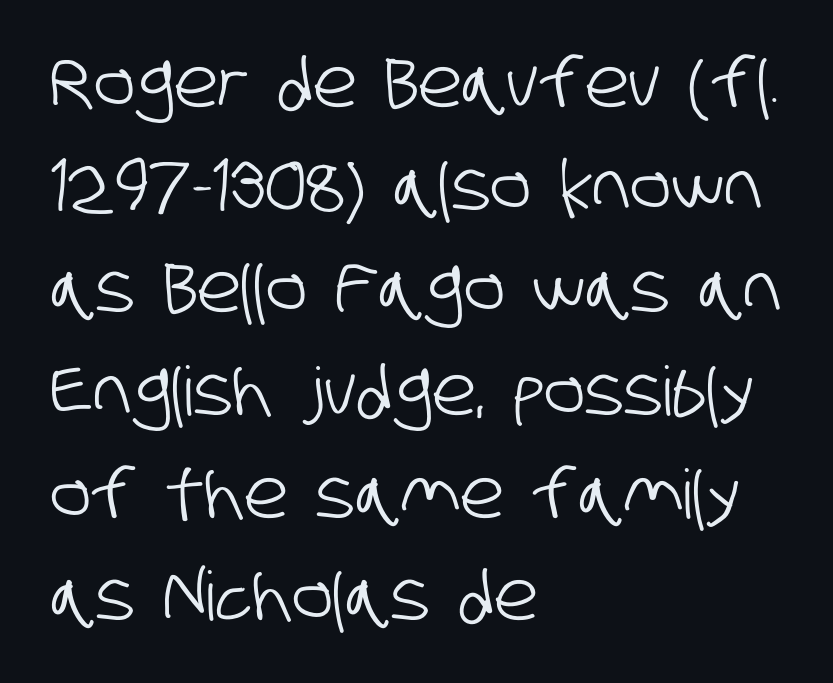
{"serif": "no", "width": "condensed", "stroke_contrast": "low", "x_height": "large", "monospaced": "no", "underline": "no", "align": "left", "line_spacing": "normal", "line_spacing_ratio": 1.51, "letter_spacing": "normal", "letter_spacing_em": 0.0, "glyph_px": 68}
